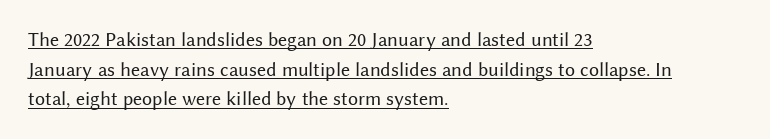
Posture: vertical. The setting favours the left margin, as ordinary paragraphs usually do. Between one letter and the next there's only the usual sliver of space. Vertically, the passage feels balanced, rows spaced as you'd expect. Is this a heavy cut? Hardly; it is regular or lighter.
